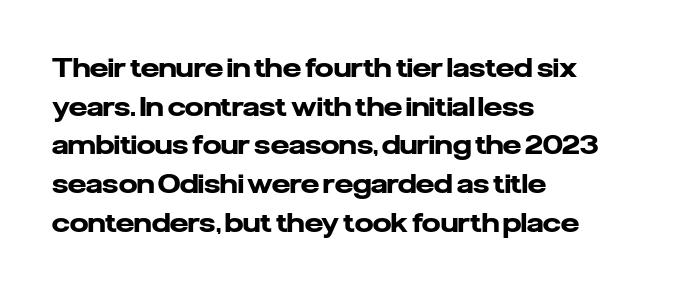
The image shows 26 px bold type, upright; set left-aligned, normal line spacing (1.49x), normal letter spacing, not underlined.
